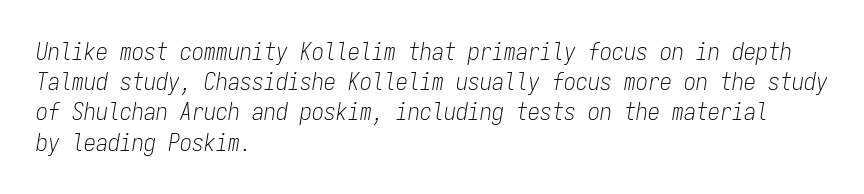
A clean baseline with only descenders dipping below it. Line spacing here is normal. Where is the straight margin? On the left. The letters look calm and open, with moderate or lighter stems.
